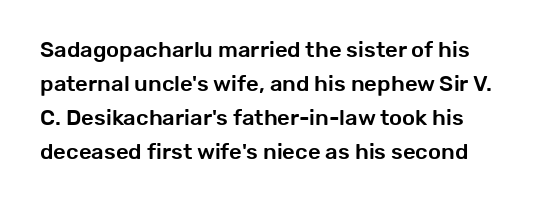
{"italic": "no", "underline": "no", "line_spacing": "normal", "line_spacing_ratio": 1.55, "letter_spacing": "normal", "letter_spacing_em": 0.0, "glyph_px": 22}
